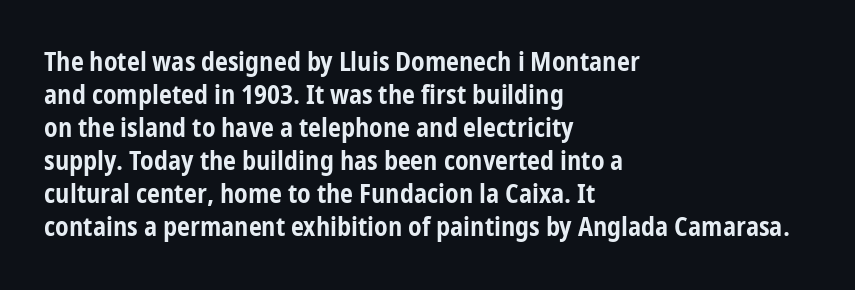
The image shows 26 px bold type, upright; set left-aligned, normal line spacing (1.27x), normal letter spacing, not underlined.
